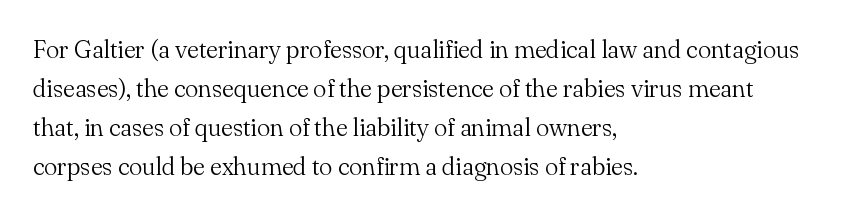
The image shows 25 px text type, upright; set left-aligned, normal line spacing (1.56x), normal letter spacing, not underlined.
